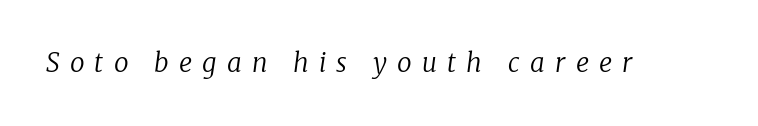
{"italic": "yes", "lean": "right", "slant_degrees": 8, "bold": "no", "underline": "no", "letter_spacing": "wide", "letter_spacing_em": 0.39, "glyph_px": 26}
